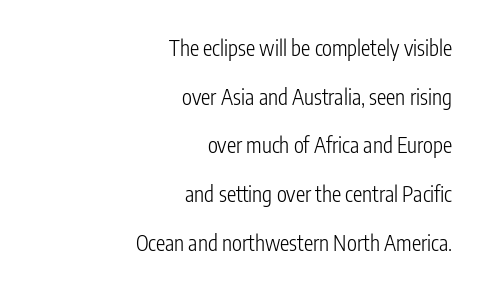
Q: Is the text bold? A: No.
Q: Is the text italic (slanted)? A: No, it is upright.
Q: Is the text underlined? A: No.
Q: How is the paragraph aligned? A: Right-aligned.
Q: Is the spacing between letters normal or unusually wide? A: Normal.
Q: Is the spacing between lines tight, normal or loose? A: Loose.
